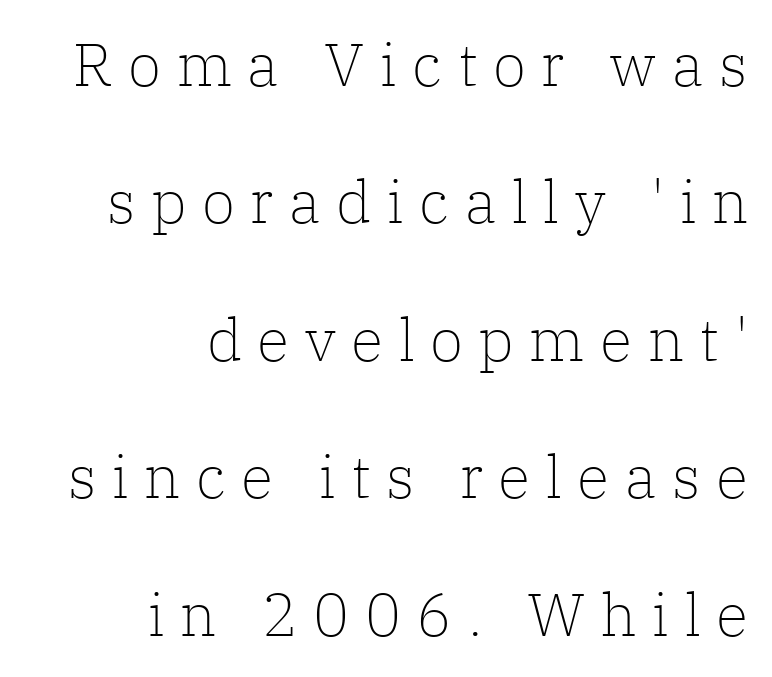
Underline: absent. Ink coverage per letter is moderate at most. The rag falls on the left side of this text block. Widely set lines give the paragraph a tall, airy silhouette. Someone cranked the tracking dial way up on this one.
